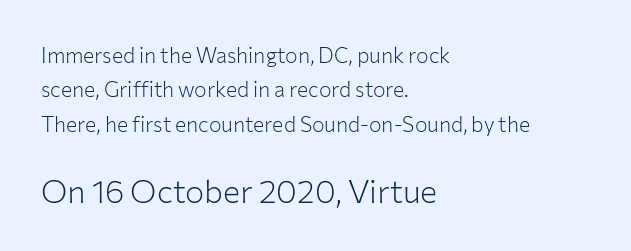
Teacher's note: observe the even left margin — that is flush-left alignment. No word sits above an underline. Character widths vary here, with narrow letters taking less room than wide ones. The axis of the letterforms is exactly vertical.
